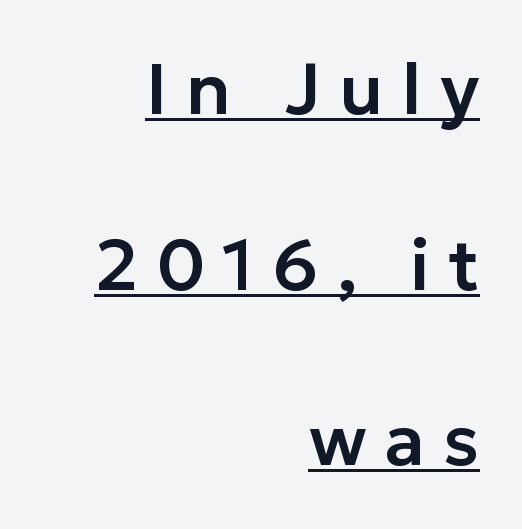
The image shows 72 px sans-serif type, upright; set right-aligned, loose line spacing (2.44x), unusually wide letter spacing (+0.25 em), underlined; low stroke contrast and a medium x-height.
